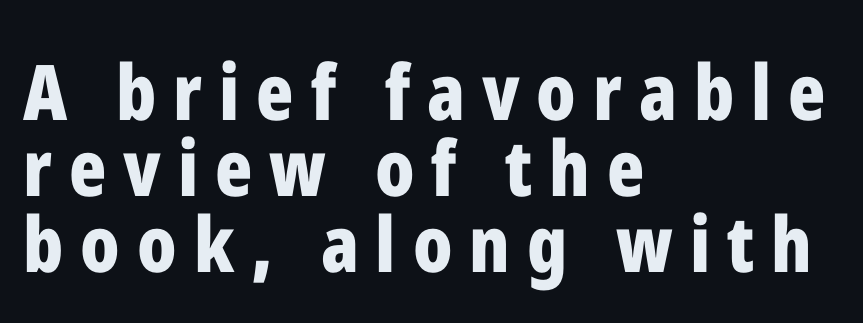
This rendering uses left alignment, leaving the right contour irregular. The type family on display is of the sans-serif kind. The face used here is proportionally spaced, like ordinary book or web type. Honestly, the letter spacing is so wide it's the main thing you notice. The baseline area is clear. Emphasis by weight is at full strength: bold.
